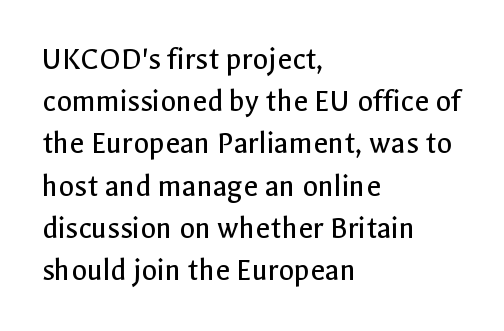
Q: Is the text bold? A: No.
Q: Is the text italic (slanted)? A: No, it is upright.
Q: Is the typeface a serif or a sans-serif typeface? A: Sans-serif.
Q: Is the text underlined? A: No.
Q: How is the paragraph aligned? A: Left-aligned.
Q: Is the spacing between letters normal or unusually wide? A: Normal.
Q: Is the spacing between lines tight, normal or loose? A: Normal.
Q: Width (condensed, normal, or wide)? A: Normal.
Q: x-height? A: Medium.
Q: Monospaced? A: No.
